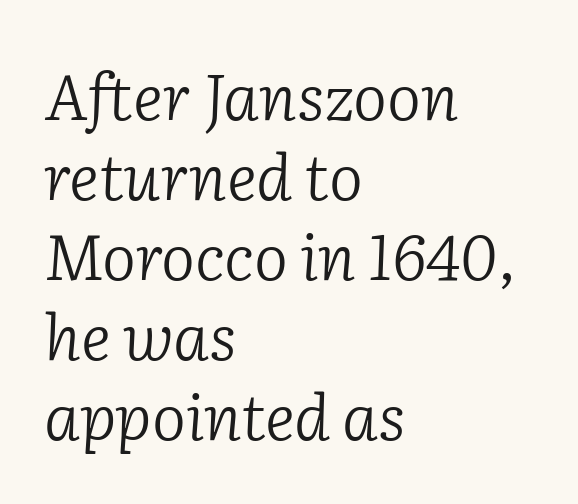
Q: Is the text bold? A: No.
Q: Is the text italic (slanted)? A: Yes, it leans right by about 2 degrees.
Q: Is the typeface a serif or a sans-serif typeface? A: Serif.
Q: Is the text underlined? A: No.
Q: How is the paragraph aligned? A: Left-aligned.
Q: Is the spacing between letters normal or unusually wide? A: Normal.
Q: Is the spacing between lines tight, normal or loose? A: Normal.
Q: Width (condensed, normal, or wide)? A: Normal.
Q: Stroke contrast? A: Low.
Q: x-height? A: Medium.
Q: Monospaced? A: No.
